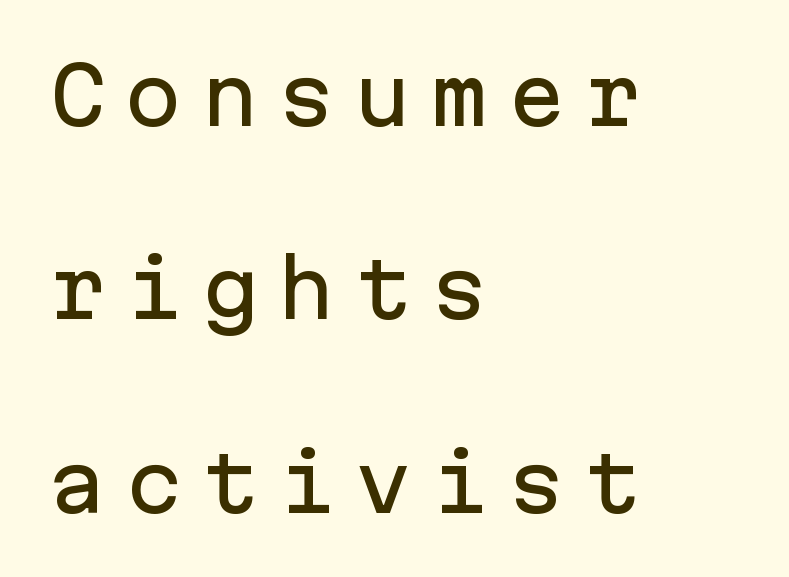
Q: Is the text italic (slanted)? A: No, it is upright.
Q: Is the typeface a serif or a sans-serif typeface? A: Sans-serif.
Q: Is the text underlined? A: No.
Q: How is the paragraph aligned? A: Left-aligned.
Q: Is the spacing between letters normal or unusually wide? A: Unusually wide.
Q: Is the spacing between lines tight, normal or loose? A: Loose.
Q: Width (condensed, normal, or wide)? A: Normal.
Q: Stroke contrast? A: Low.
Q: x-height? A: Medium.
Q: Monospaced? A: Yes.
